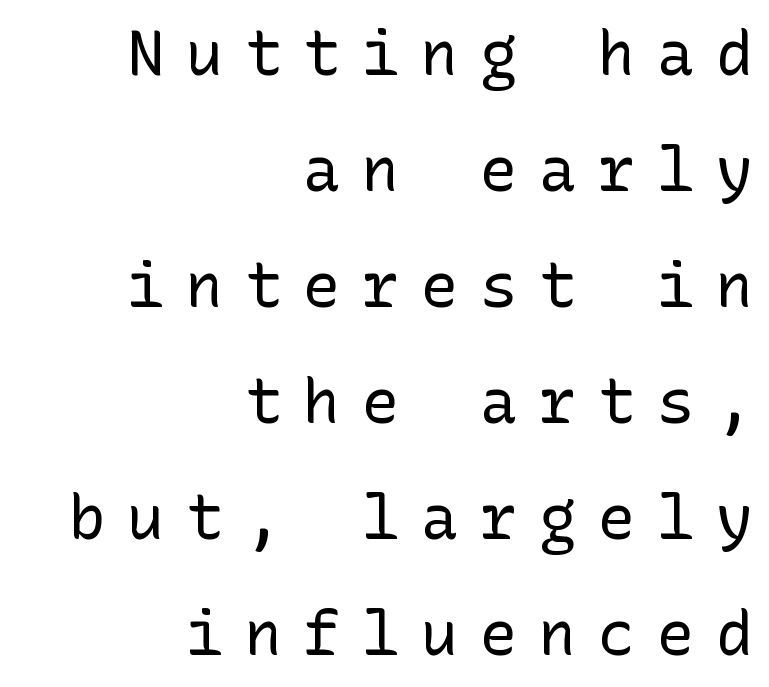
Q: Is the text bold? A: No.
Q: Is the text italic (slanted)? A: No, it is upright.
Q: Is the typeface a serif or a sans-serif typeface? A: Sans-serif.
Q: Is the text underlined? A: No.
Q: How is the paragraph aligned? A: Right-aligned.
Q: Is the spacing between letters normal or unusually wide? A: Unusually wide.
Q: Width (condensed, normal, or wide)? A: Normal.
Q: Stroke contrast? A: Low.
Q: x-height? A: Medium.
